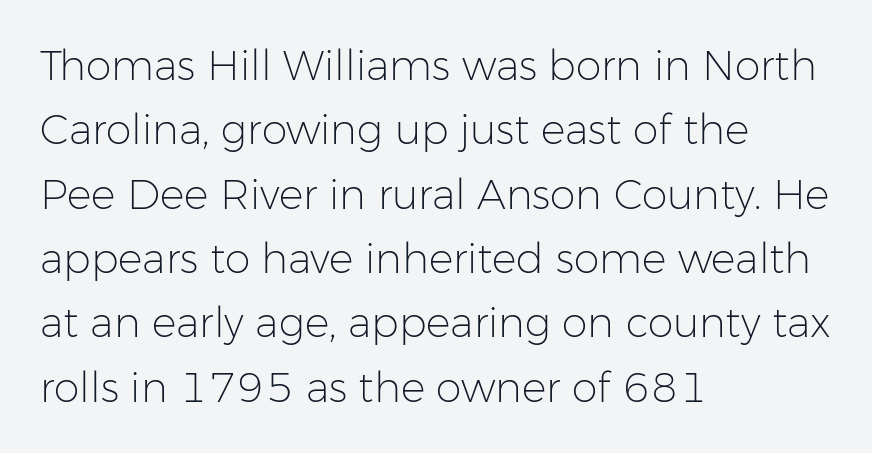
Q: Is the text bold? A: No.
Q: Is the text italic (slanted)? A: No, it is upright.
Q: Is the typeface a serif or a sans-serif typeface? A: Sans-serif.
Q: Is the text underlined? A: No.
Q: How is the paragraph aligned? A: Left-aligned.
Q: Is the spacing between letters normal or unusually wide? A: Normal.
Q: Is the spacing between lines tight, normal or loose? A: Normal.
Q: Width (condensed, normal, or wide)? A: Normal.
Q: Stroke contrast? A: Low.
Q: x-height? A: Medium.
Q: Monospaced? A: No.
